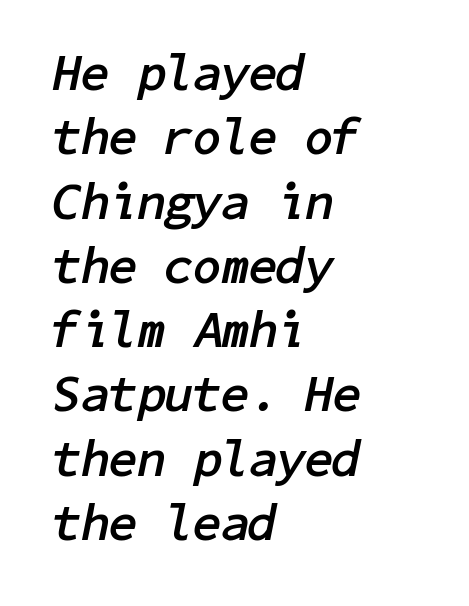
Q: Is the text bold? A: Yes.
Q: Is the text italic (slanted)? A: Yes, it leans right by about 11 degrees.
Q: Is the text underlined? A: No.
Q: How is the paragraph aligned? A: Left-aligned.
Q: Is the spacing between letters normal or unusually wide? A: Normal.
Q: Is the spacing between lines tight, normal or loose? A: Normal.
Q: Width (condensed, normal, or wide)? A: Normal.
Q: Stroke contrast? A: Low.
Q: x-height? A: Medium.
